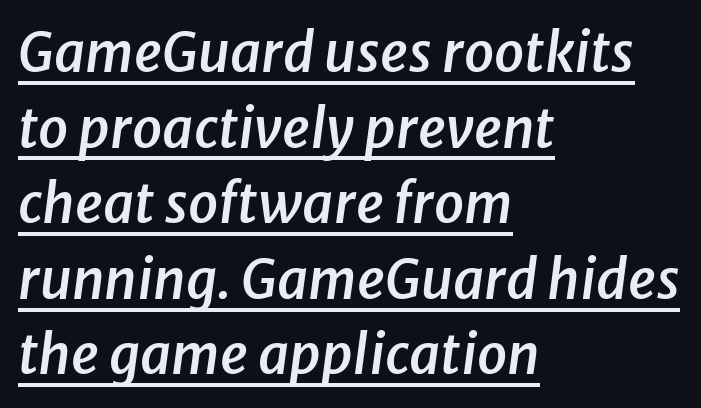
A typesetter would call this proportional, since set widths differ per character. The passage shown is underscored from start to finish. Notice how the stems are inclined rather than vertical — that's the hallmark of italics. Successive baselines arrive at the customary interval. Weight check: semibold — heavier than regular, not quite bold.
